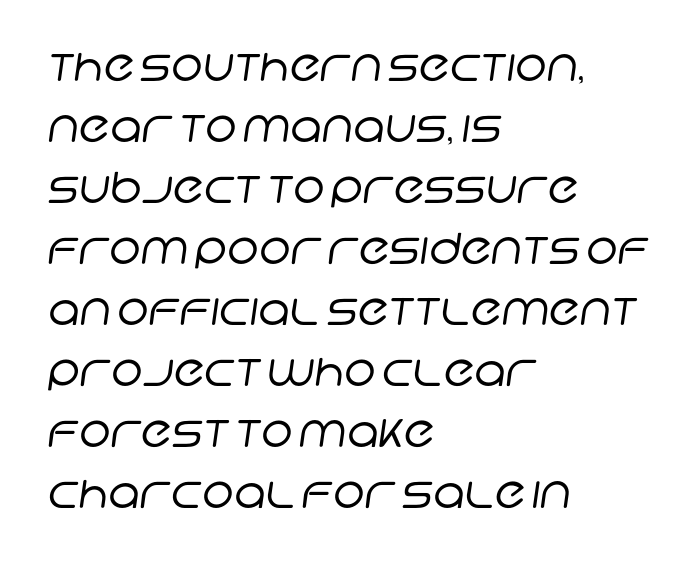
Q: Is the text bold? A: No.
Q: Is the typeface a serif or a sans-serif typeface? A: Sans-serif.
Q: Is the text underlined? A: No.
Q: How is the paragraph aligned? A: Left-aligned.
Q: Is the spacing between letters normal or unusually wide? A: Normal.
Q: Is the spacing between lines tight, normal or loose? A: Normal.
Q: Width (condensed, normal, or wide)? A: Normal.
Q: Stroke contrast? A: Low.
Q: x-height? A: Large.
Q: Monospaced? A: No.
